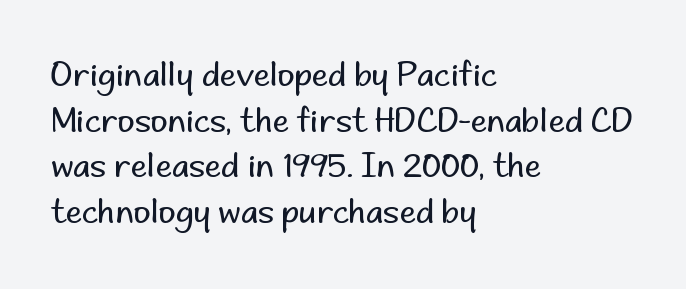
The axis of the letterforms is exactly vertical. These glyphs show unthickened strokes, regular width or finer. Line starts are locked; line ends wander. Is this a fixed-width face? No — the glyphs have proportional, varying widths.
